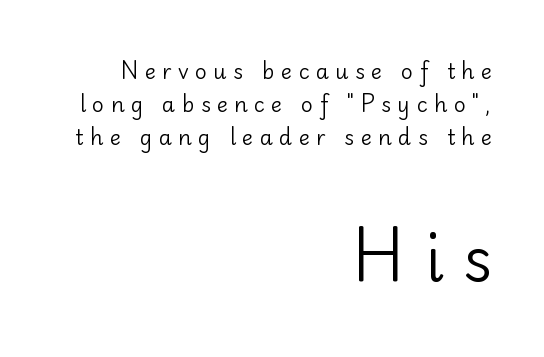
Q: Is the text bold? A: No.
Q: Is the text italic (slanted)? A: No, it is upright.
Q: Is the typeface a serif or a sans-serif typeface? A: Sans-serif.
Q: Is the text underlined? A: No.
Q: How is the paragraph aligned? A: Right-aligned.
Q: Is the spacing between letters normal or unusually wide? A: Unusually wide.
Q: Is the spacing between lines tight, normal or loose? A: Normal.
Q: Which block of text is set in a larger size, the first (top) or the second (bottom)? A: The second (bottom) one.
Q: Width (condensed, normal, or wide)? A: Normal.
Q: Stroke contrast? A: Low.
Q: x-height? A: Small.
Q: Monospaced? A: No.
